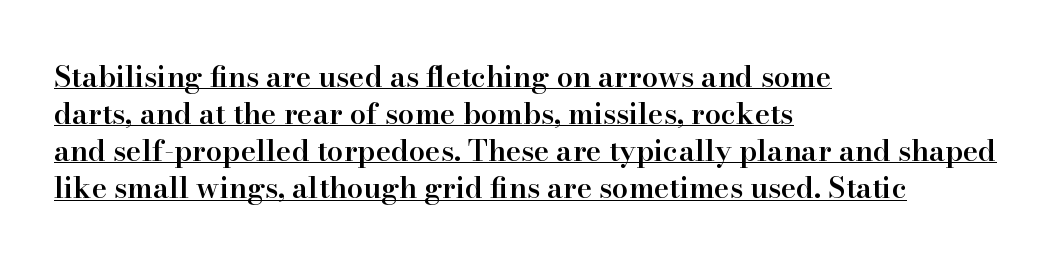
The image shows 29 px semibold serif type, upright; set left-aligned, normal line spacing (1.28x), normal letter spacing, underlined; high stroke contrast and a small x-height.
